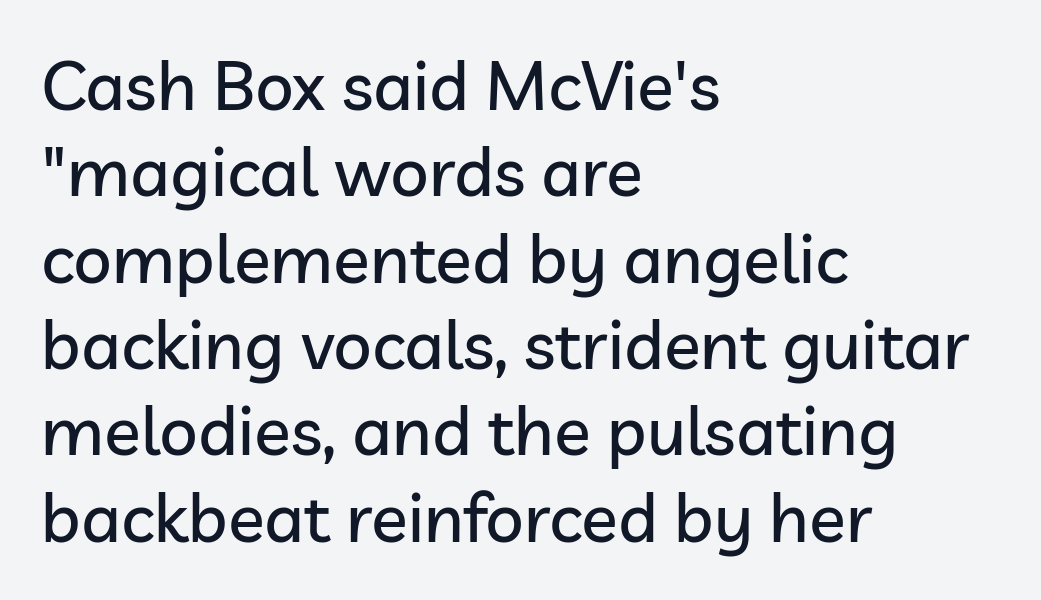
{"serif": "no", "italic": "no", "width": "normal", "stroke_contrast": "low", "x_height": "medium", "monospaced": "no", "underline": "no", "align": "left", "line_spacing": "normal", "line_spacing_ratio": 1.27, "letter_spacing": "normal", "letter_spacing_em": 0.0, "glyph_px": 68}
